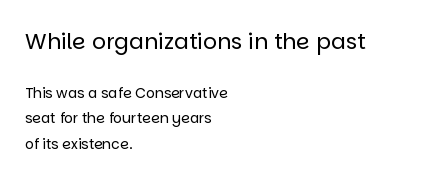
A typesetter would mark this as roman, not italic. The face used here appears at its bigger size in the upper chunk. No extra tracking has been applied to these lines. The glyphs are unaccompanied by any horizontal stroke below them. If you drew a ruler down the left edge, every line would touch it. Unbolded letterforms with no extra heft.
